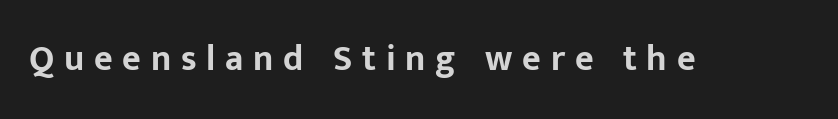
When letters stand straight like this, we call the style roman or upright. Only glyphs here, with clear space below each row. The rendering inserts visible extra space after every character. Spacing verdict: proportional, widths tailored to each character.
